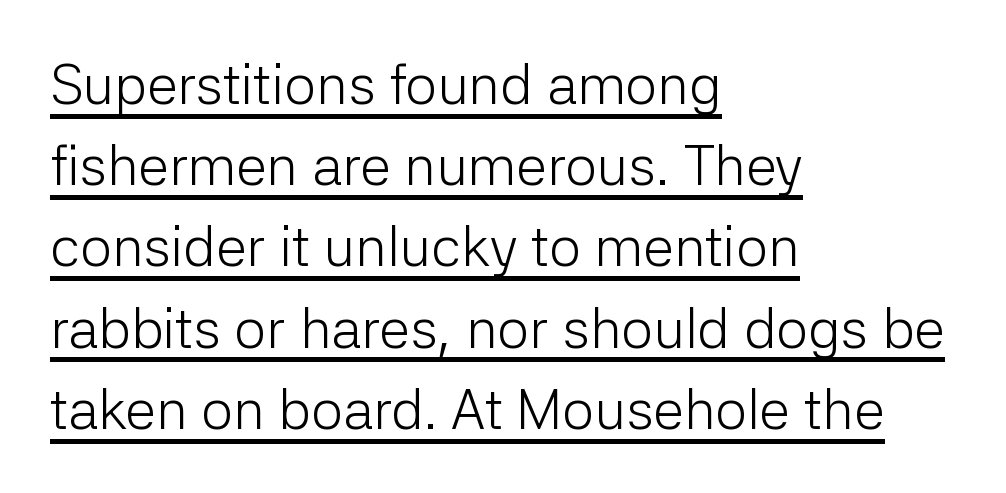
Tall strokes in this sample are plumb rather than angled. Baseline-to-baseline distance is the conventional proportion of letter height. Casual observation: everything's shoved over to the left. Observe the ordinary spacing: letters are neighbours, not strangers. These glyphs show unthickened strokes, regular width or finer. The face used here is proportionally spaced, like ordinary book or web type.
